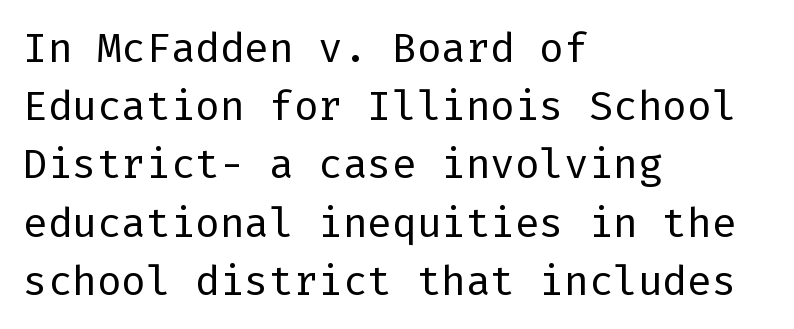
Q: Is the text bold? A: No.
Q: Is the text italic (slanted)? A: No, it is upright.
Q: Is the typeface a serif or a sans-serif typeface? A: Sans-serif.
Q: Is the text underlined? A: No.
Q: How is the paragraph aligned? A: Left-aligned.
Q: Is the spacing between letters normal or unusually wide? A: Normal.
Q: Is the spacing between lines tight, normal or loose? A: Normal.
Q: Width (condensed, normal, or wide)? A: Normal.
Q: Stroke contrast? A: Low.
Q: x-height? A: Medium.
